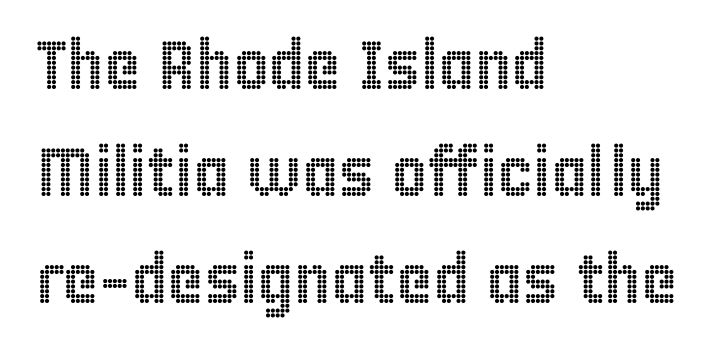
The image shows 69 px condensed type, upright; set left-aligned, normal line spacing (1.55x), normal letter spacing, not underlined; a large x-height.
